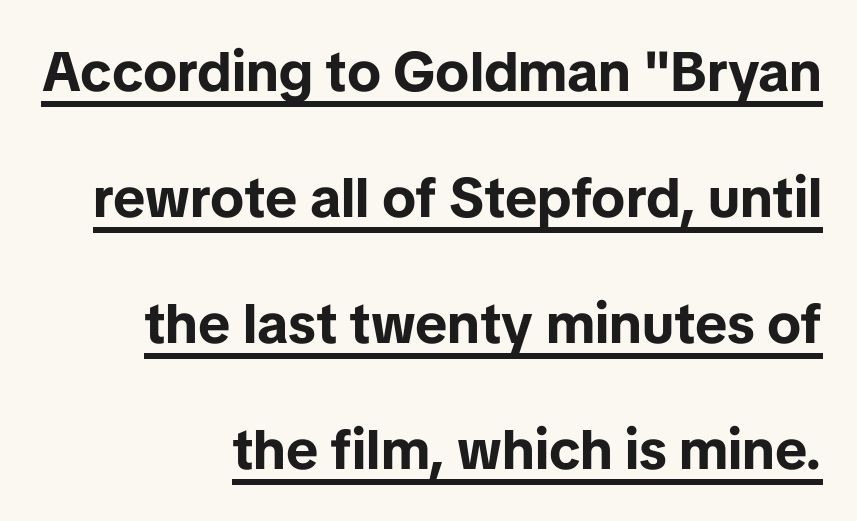
The image shows 56 px bold sans-serif type, upright; set right-aligned, loose line spacing (2.25x), normal letter spacing, underlined; low stroke contrast and a medium x-height.
